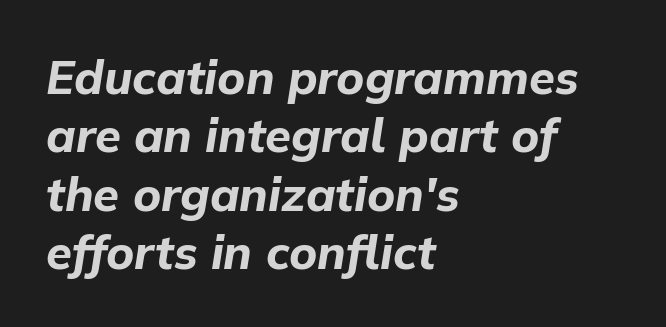
The image shows 47 px bold type, italic (leaning right); set left-aligned, line spacing 1.24x, normal letter spacing, not underlined; low stroke contrast and a medium x-height.
